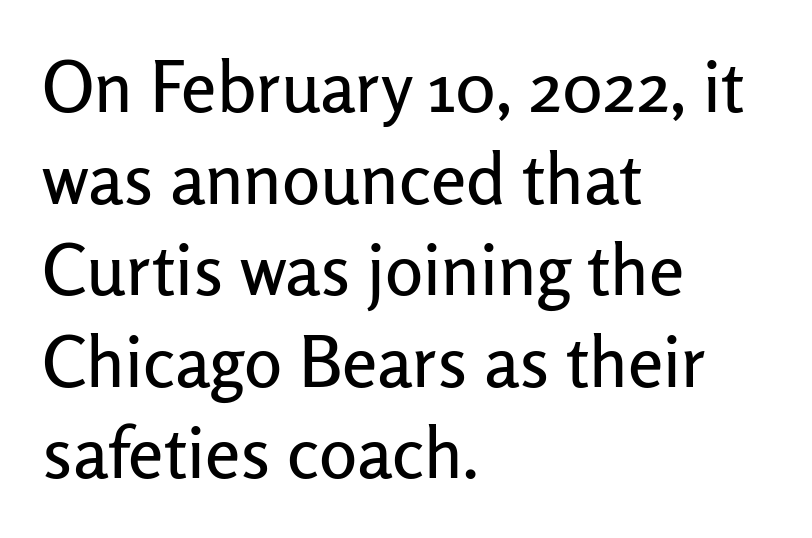
The image shows 71 px sans-serif type, upright; set left-aligned, normal line spacing (1.29x), normal letter spacing, not underlined; low stroke contrast and a medium x-height.
